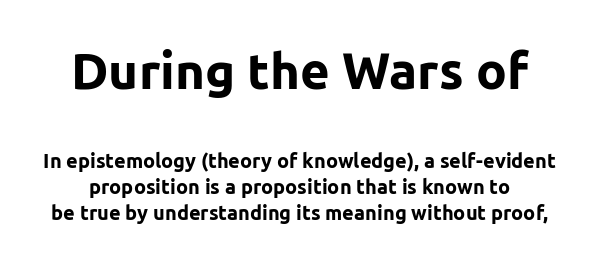
The image shows 51 px bold sans-serif type, upright; set normal line spacing (1.31x), normal letter spacing, not underlined; the first (top) block is 2.55x larger; low stroke contrast and a medium x-height.
